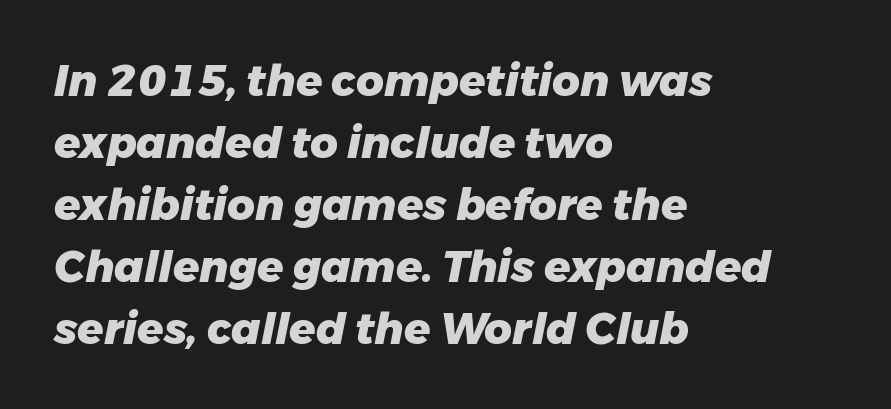
The image shows 43 px heavy type, italic (leaning right); set left-aligned, normal line spacing (1.44x), normal letter spacing, not underlined; low stroke contrast and a medium x-height.
